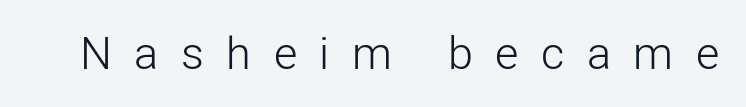
The letters are spread apart with noticeably loose tracking. Letters have the restrained weight of plain body copy at most. Font category for this specimen: sans-serif. This sample has the flowing, uneven cadence of proportional lettering.
